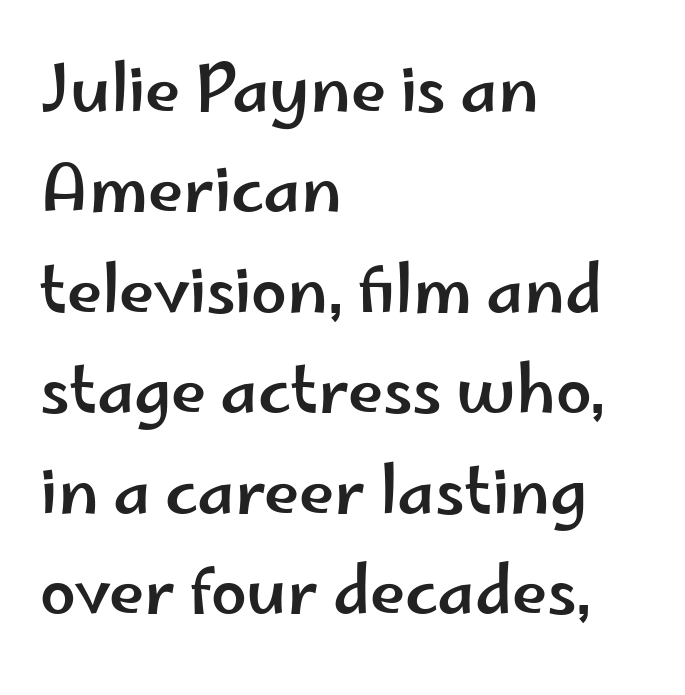
{"serif": "no", "italic": "no", "width": "wide", "stroke_contrast": "low", "x_height": "small", "monospaced": "no", "underline": "no", "align": "left", "line_spacing": "normal", "line_spacing_ratio": 1.57, "letter_spacing": "normal", "letter_spacing_em": 0.0, "glyph_px": 64}
